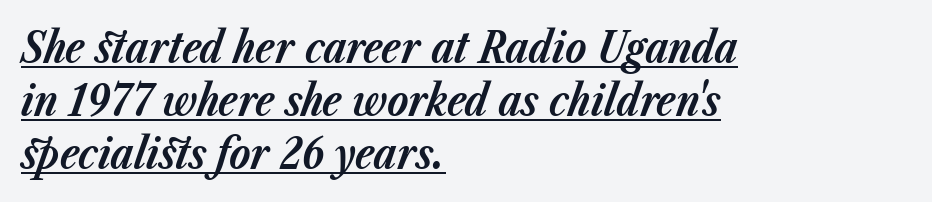
Q: Is the text bold? A: Yes.
Q: Is the text italic (slanted)? A: Yes, it leans right by about 23 degrees.
Q: Is the text underlined? A: Yes.
Q: How is the paragraph aligned? A: Left-aligned.
Q: Is the spacing between letters normal or unusually wide? A: Normal.
Q: Width (condensed, normal, or wide)? A: Normal.
Q: Stroke contrast? A: Low.
Q: x-height? A: Medium.
Q: Monospaced? A: No.
